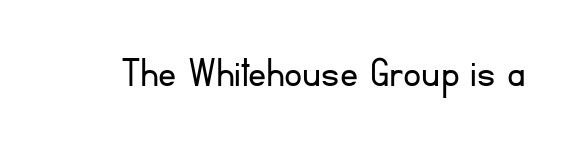
Q: Is the text bold? A: No.
Q: Is the text italic (slanted)? A: No, it is upright.
Q: Is the typeface a serif or a sans-serif typeface? A: Sans-serif.
Q: Is the text underlined? A: No.
Q: Is the spacing between letters normal or unusually wide? A: Normal.
Q: Width (condensed, normal, or wide)? A: Normal.
Q: Stroke contrast? A: Low.
Q: x-height? A: Small.
Q: Monospaced? A: No.
